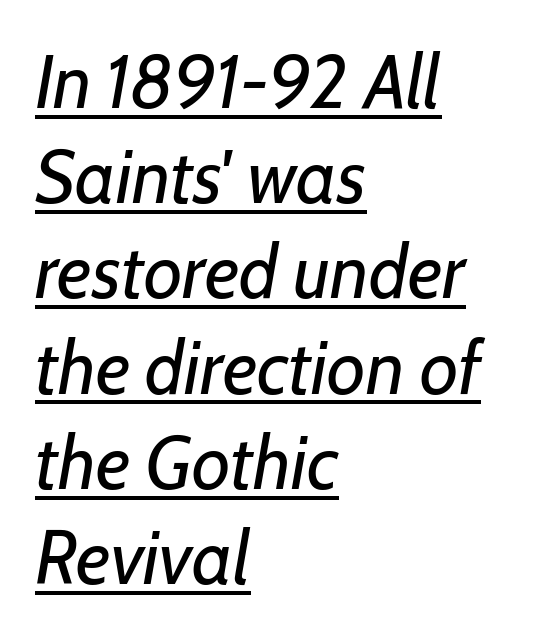
The image shows 75 px regular-weight type, italic (leaning right); set left-aligned, normal line spacing (1.27x), normal letter spacing, underlined; low stroke contrast and a medium x-height.
